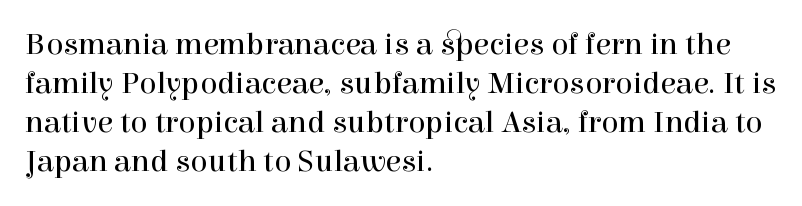
The image shows 32 px regular-weight serif type, upright; set left-aligned, line spacing 1.22x, normal letter spacing, not underlined; a medium x-height.
